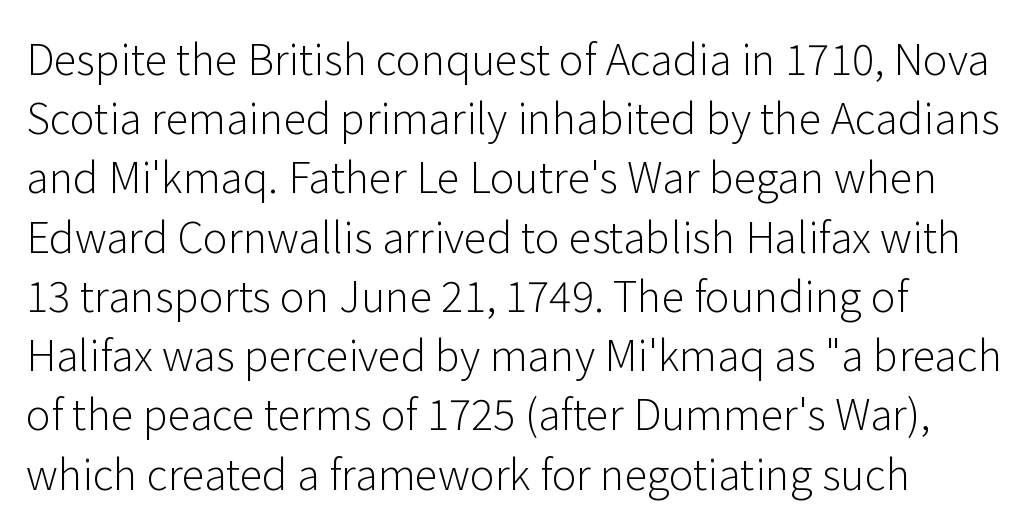
Q: Is the text bold? A: No.
Q: Is the text italic (slanted)? A: No, it is upright.
Q: Is the typeface a serif or a sans-serif typeface? A: Sans-serif.
Q: Is the text underlined? A: No.
Q: Is the spacing between letters normal or unusually wide? A: Normal.
Q: Is the spacing between lines tight, normal or loose? A: Normal.
Q: Width (condensed, normal, or wide)? A: Normal.
Q: Stroke contrast? A: Low.
Q: x-height? A: Medium.
Q: Monospaced? A: No.
